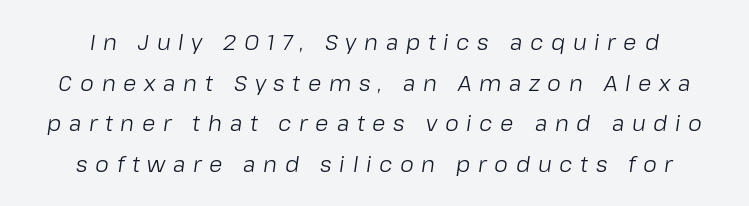
Q: Is the text bold? A: No.
Q: Is the text italic (slanted)? A: Yes, it leans right by about 8 degrees.
Q: Is the text underlined? A: No.
Q: Is the spacing between letters normal or unusually wide? A: Unusually wide.
